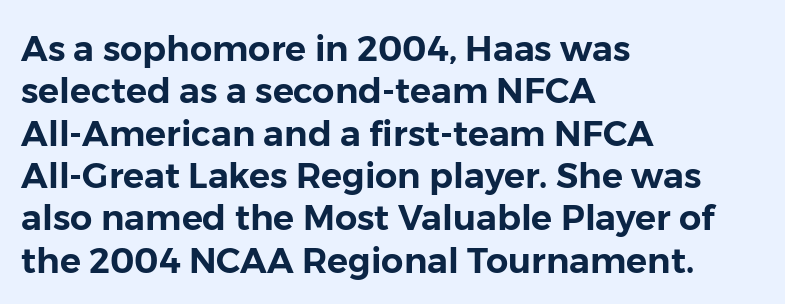
The strip under each line holds only bare page. Characters follow at the spacing the type designer built in. This rendering employs a face without finishing strokes, i.e., a sans-serif. Each line starts at the same left margin while the right side varies. Posture: vertical.
